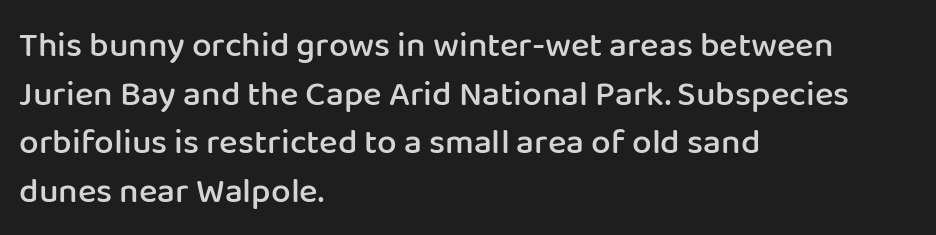
The image shows 35 px semibold sans-serif type, upright; set left-aligned, normal line spacing (1.39x), normal letter spacing, not underlined; low stroke contrast and a medium x-height.
